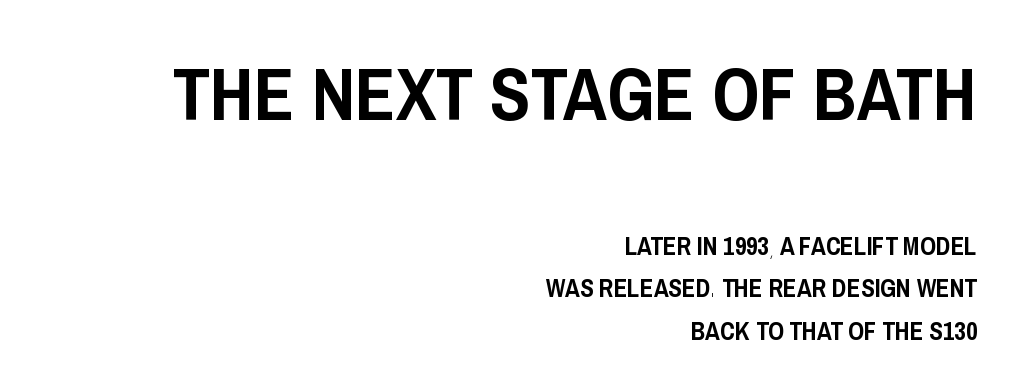
The image shows 74 px condensed sans-serif type, upright; set right-aligned, line spacing 1.71x, normal letter spacing, not underlined; the first (top) block is 2.96x larger; low stroke contrast and a large x-height.
